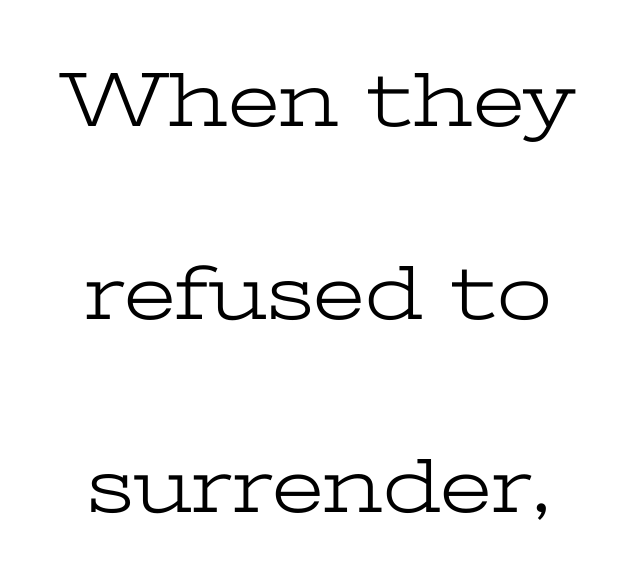
Q: Is the text bold? A: No.
Q: Is the text italic (slanted)? A: No, it is upright.
Q: Is the typeface a serif or a sans-serif typeface? A: Serif.
Q: Is the text underlined? A: No.
Q: Is the spacing between letters normal or unusually wide? A: Normal.
Q: Is the spacing between lines tight, normal or loose? A: Loose.
Q: Width (condensed, normal, or wide)? A: Wide.
Q: Stroke contrast? A: Low.
Q: x-height? A: Medium.
Q: Monospaced? A: No.
